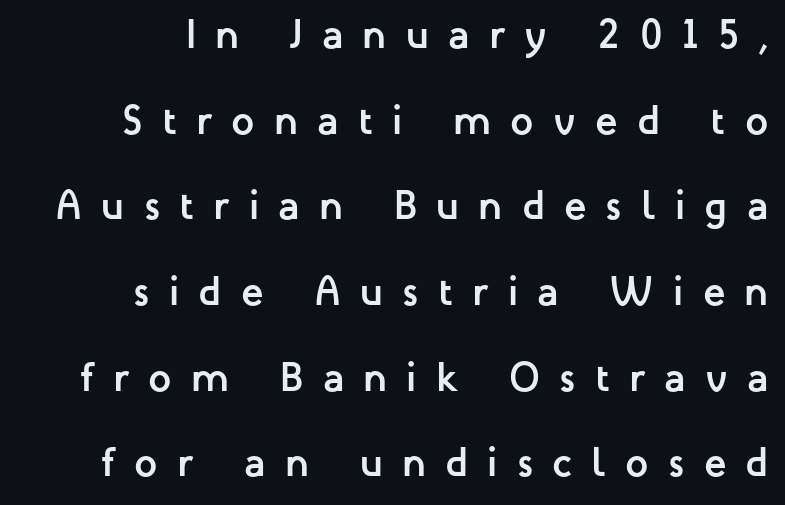
{"serif": "no", "italic": "no", "bold": "yes", "weight": "semibold", "width": "normal", "stroke_contrast": "low", "x_height": "medium", "monospaced": "no", "underline": "no", "align": "right", "line_spacing": "loose", "line_spacing_ratio": 2.09, "letter_spacing": "wide", "letter_spacing_em": 0.47, "glyph_px": 41}
